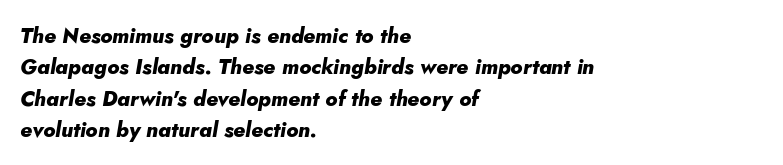
{"italic": "yes", "lean": "right", "slant_degrees": 5, "bold": "yes", "underline": "no", "align": "left", "line_spacing": "normal", "line_spacing_ratio": 1.49, "letter_spacing": "normal", "letter_spacing_em": 0.0, "glyph_px": 21}
